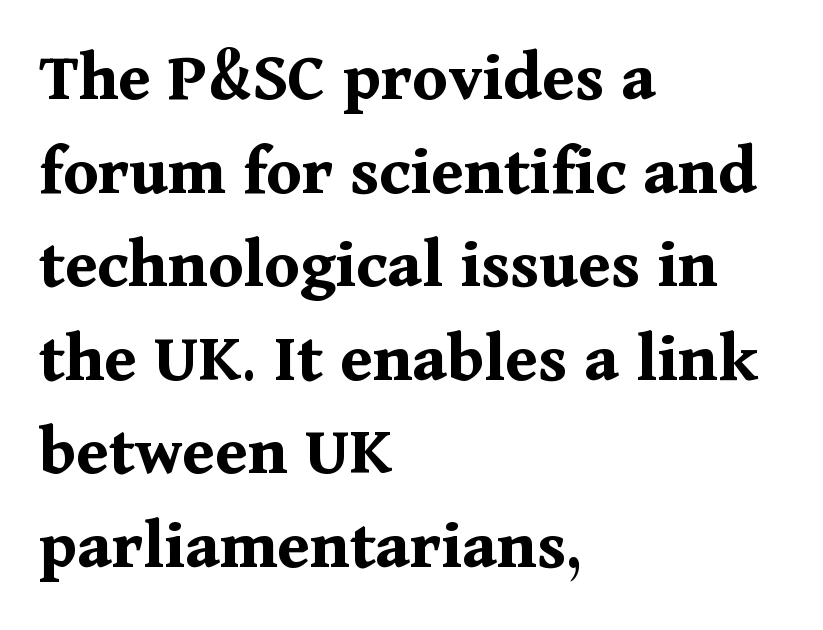
{"serif": "yes", "italic": "no", "bold": "yes", "weight": "bold", "width": "normal", "stroke_contrast": "medium", "x_height": "medium", "monospaced": "no", "underline": "no", "align": "left", "line_spacing": "normal", "line_spacing_ratio": 1.3, "letter_spacing": "normal", "letter_spacing_em": 0.0, "glyph_px": 72}
